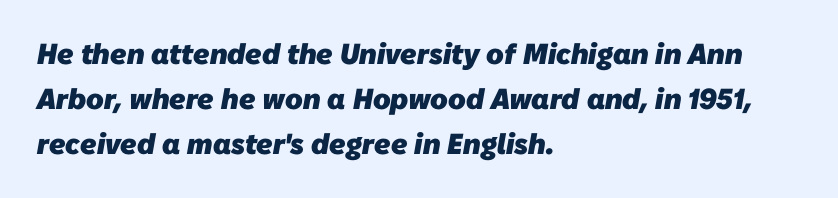
{"serif": "no", "bold": "yes", "weight": "heavy", "width": "normal", "stroke_contrast": "low", "x_height": "medium", "monospaced": "no", "underline": "no", "align": "left", "line_spacing": "normal", "line_spacing_ratio": 1.56, "letter_spacing": "normal", "letter_spacing_em": 0.0, "glyph_px": 29}
